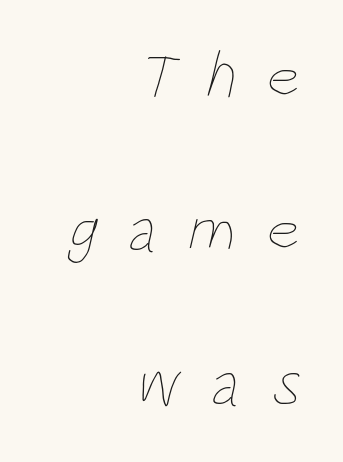
{"bold": "no", "weight": "thin", "width": "condensed", "stroke_contrast": "low", "x_height": "large", "monospaced": "no", "underline": "no", "align": "right", "line_spacing": "loose", "line_spacing_ratio": 2.36, "letter_spacing": "wide", "letter_spacing_em": 0.46, "glyph_px": 65}
